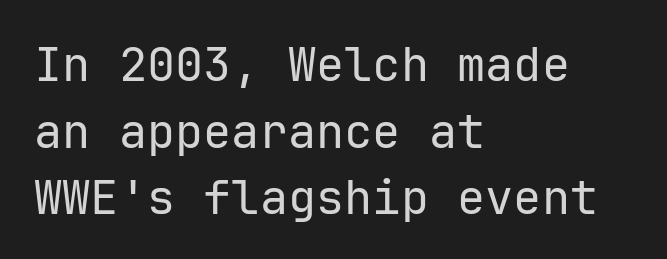
Q: Is the text bold? A: No.
Q: Is the text italic (slanted)? A: No, it is upright.
Q: Is the typeface a serif or a sans-serif typeface? A: Sans-serif.
Q: Is the text underlined? A: No.
Q: How is the paragraph aligned? A: Left-aligned.
Q: Is the spacing between letters normal or unusually wide? A: Normal.
Q: Is the spacing between lines tight, normal or loose? A: Normal.
Q: Width (condensed, normal, or wide)? A: Normal.
Q: Stroke contrast? A: Low.
Q: x-height? A: Medium.
Q: Monospaced? A: Yes.
